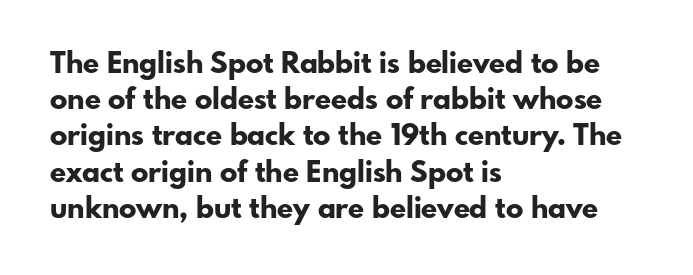
The image shows 29 px bold sans-serif type, upright; set left-aligned, normal line spacing (1.25x), normal letter spacing, not underlined; low stroke contrast and a small x-height.
